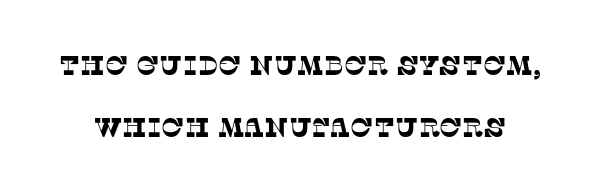
The letterforms sit shoulder to shoulder at normal distance. The designer dialed line spacing up above the default. Words float on clear page, feet unadorned.
